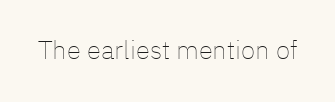
A roman cut, with each character standing at attention. Decoration check: the copy has no underline. The gaps between neighbouring characters are ordinary and unremarkable. Bold? No — there's no thickening of the strokes.
